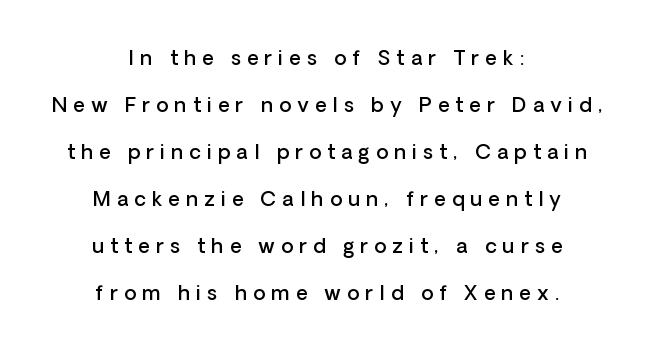
The rendering inserts visible extra space after every character. Typographic density is moderately raised because the face is semibold. The lettering holds an erect, upright posture throughout. Only glyphs here, with clear space below each row. Summary of vertical rhythm: relaxed, with wide interline spacing. The text block is weighted toward neither margin, spreading evenly from the middle.
